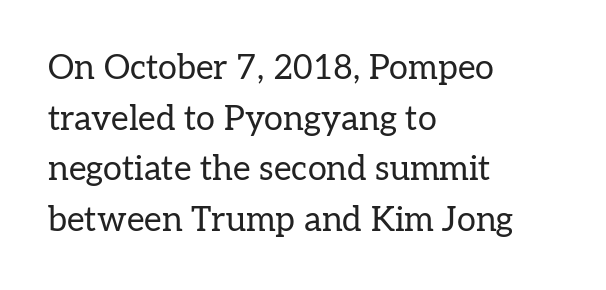
Q: Is the text bold? A: No.
Q: Is the text italic (slanted)? A: No, it is upright.
Q: Is the typeface a serif or a sans-serif typeface? A: Serif.
Q: Is the text underlined? A: No.
Q: How is the paragraph aligned? A: Left-aligned.
Q: Is the spacing between letters normal or unusually wide? A: Normal.
Q: Is the spacing between lines tight, normal or loose? A: Normal.
Q: Width (condensed, normal, or wide)? A: Normal.
Q: Stroke contrast? A: Low.
Q: x-height? A: Medium.
Q: Monospaced? A: No.
